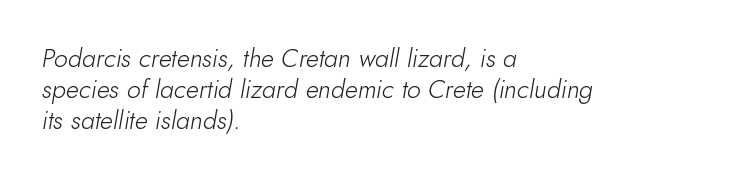
{"italic": "yes", "lean": "right", "slant_degrees": 10, "bold": "no", "underline": "no", "align": "left", "line_spacing_ratio": 1.24, "letter_spacing": "normal", "letter_spacing_em": 0.0, "glyph_px": 25}
